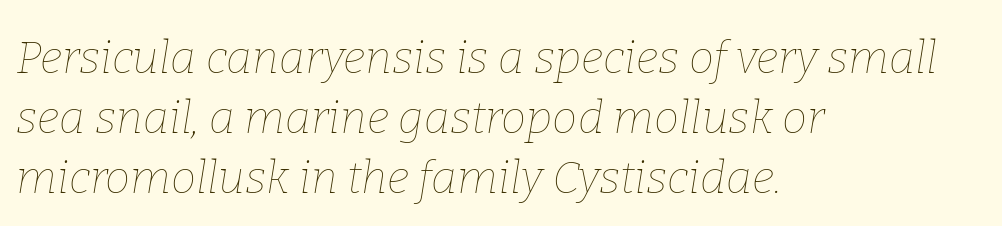
The image shows 45 px thin type, italic (leaning right); set left-aligned, normal line spacing (1.33x), normal letter spacing, not underlined; low stroke contrast and a medium x-height.
